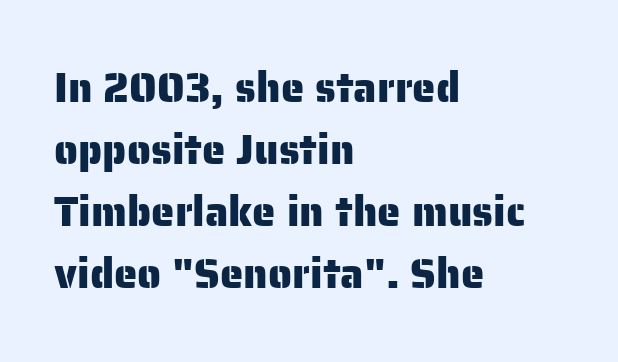
This rendering uses left alignment, leaving the right contour irregular. Does the lettering tilt? It doesn't — this is upright. The passage shown has conventional tracking throughout. Proportional: the letters do not fall into vertical columns.
